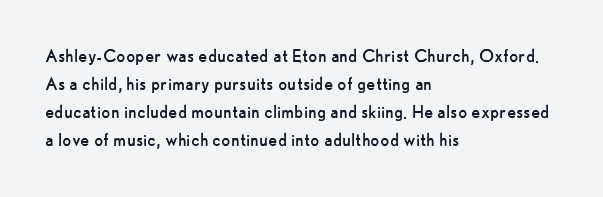
{"italic": "no", "bold": "no", "underline": "no", "align": "left", "line_spacing": "normal", "line_spacing_ratio": 1.34, "letter_spacing": "normal", "letter_spacing_em": 0.0, "glyph_px": 21}
